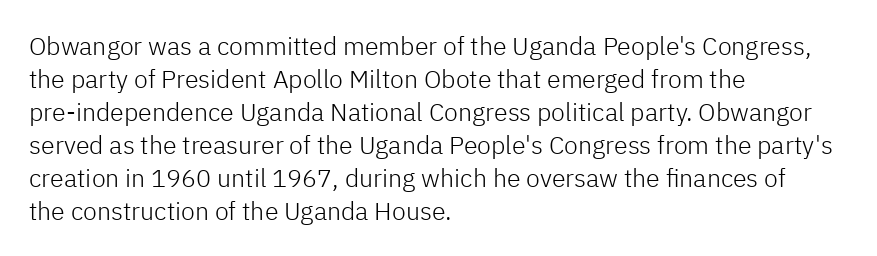
The image shows 25 px text type, upright; set left-aligned, normal line spacing (1.32x), normal letter spacing, not underlined.
